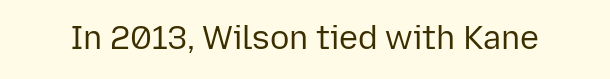
{"serif": "no", "italic": "no", "bold": "no", "weight": "regular", "width": "normal", "stroke_contrast": "low", "x_height": "medium", "monospaced": "no", "underline": "no", "letter_spacing": "normal", "letter_spacing_em": 0.0, "glyph_px": 32}
